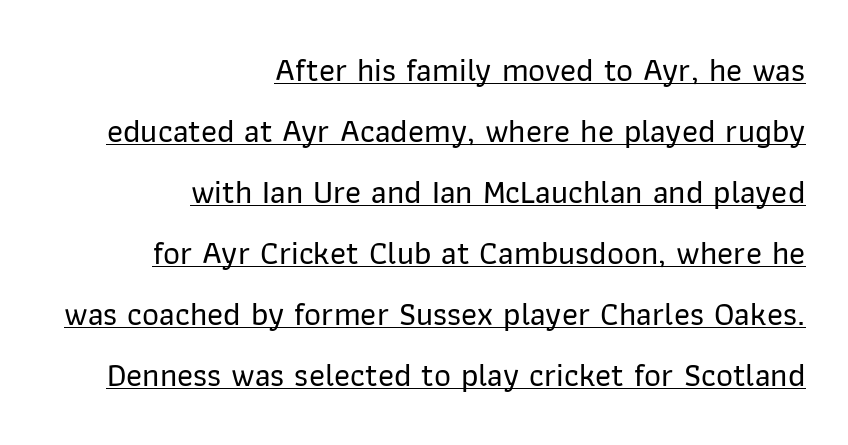
Short note: letters normally spaced. Reading down the block, your eye finds every line finishing at a fixed right position. Observe the absence of serifs on each vertical stroke in this sample. The sample's only ornament is a line tracing under the words. When letters stand straight like this, we call the style roman or upright. Proportional: the letters do not fall into vertical columns.
